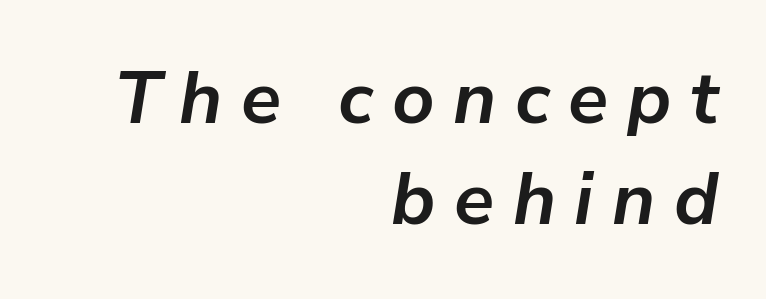
{"italic": "yes", "lean": "right", "slant_degrees": 9, "bold": "yes", "weight": "semibold", "width": "normal", "stroke_contrast": "low", "x_height": "medium", "monospaced": "no", "underline": "no", "align": "right", "line_spacing": "normal", "line_spacing_ratio": 1.36, "letter_spacing": "wide", "letter_spacing_em": 0.25, "glyph_px": 74}
